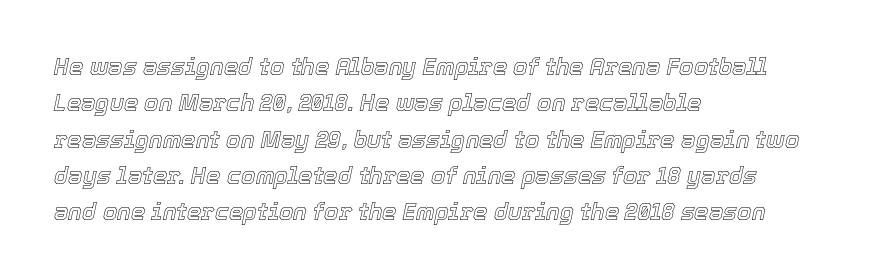
The image shows 23 px text type, italic (leaning right); set left-aligned, normal line spacing (1.58x), normal letter spacing, not underlined.
